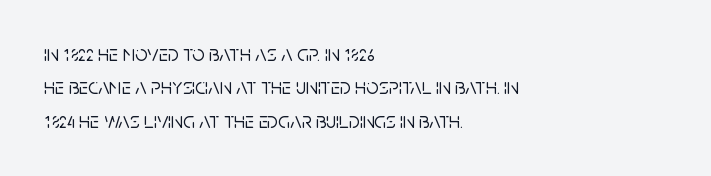
Regarding leading, the lines here are spaced in the standard way. The typography opts for an upright posture over an oblique one. Caption: multi-line text, flush left, ragged right. Nothing unusual about the tracking: characters are spaced as the font intends.
